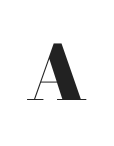
The specimen reads as upright at a glance. A typesetter would call this proportional, since set widths differ per character. This sample uses a serif face. Each glyph is drawn with heavy, bold strokes. The area under the type is left untouched.
